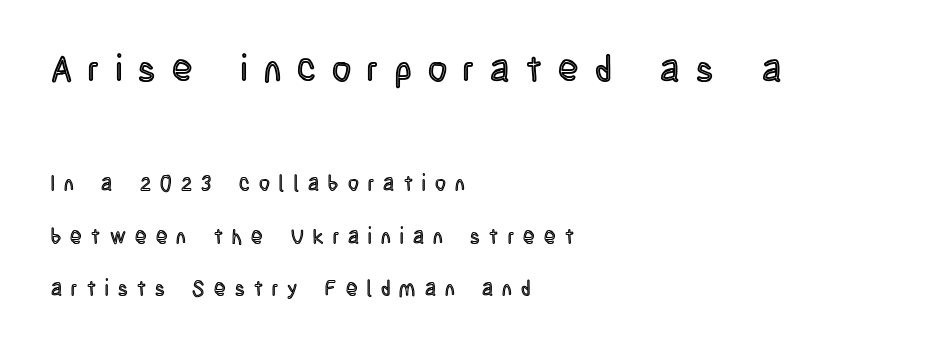
Honestly, there is no underline to notice here at all. Summary of vertical rhythm: relaxed, with wide interline spacing. You could not count columns in this text — the font is proportionally spaced. Alignment: flush left. The lettering stays uniformly vertical, giving the passage a roman look. Look at the glyph heights: the upper group is clearly the bigger setting.
